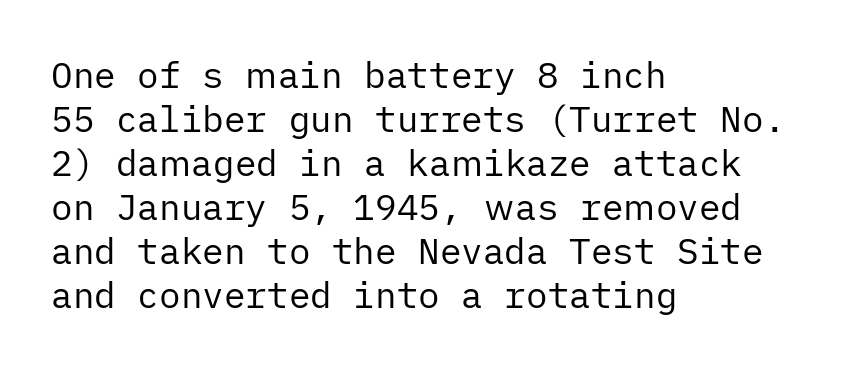
{"serif": "no", "italic": "no", "bold": "no", "weight": "regular", "width": "normal", "stroke_contrast": "low", "x_height": "medium", "underline": "no", "align": "left", "line_spacing_ratio": 1.22, "letter_spacing": "normal", "letter_spacing_em": 0.0, "glyph_px": 36}
